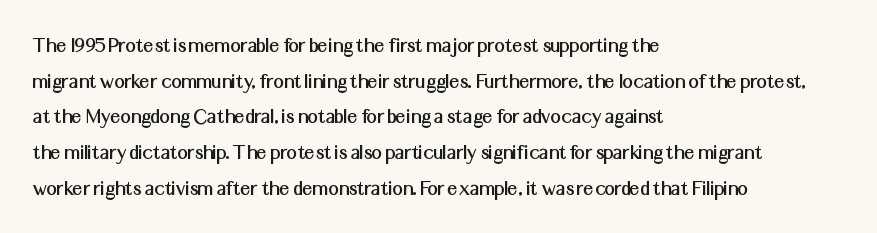
{"italic": "no", "underline": "no", "align": "left", "line_spacing": "normal", "line_spacing_ratio": 1.55, "letter_spacing": "normal", "letter_spacing_em": 0.0, "glyph_px": 23}
